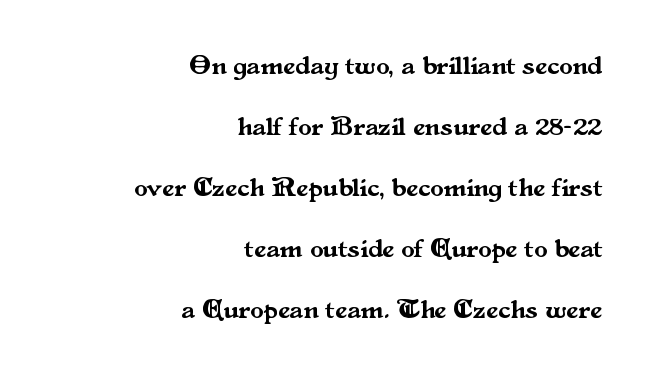
Q: Is the text italic (slanted)? A: No, it is upright.
Q: Is the text underlined? A: No.
Q: How is the paragraph aligned? A: Right-aligned.
Q: Is the spacing between letters normal or unusually wide? A: Normal.
Q: Is the spacing between lines tight, normal or loose? A: Loose.
